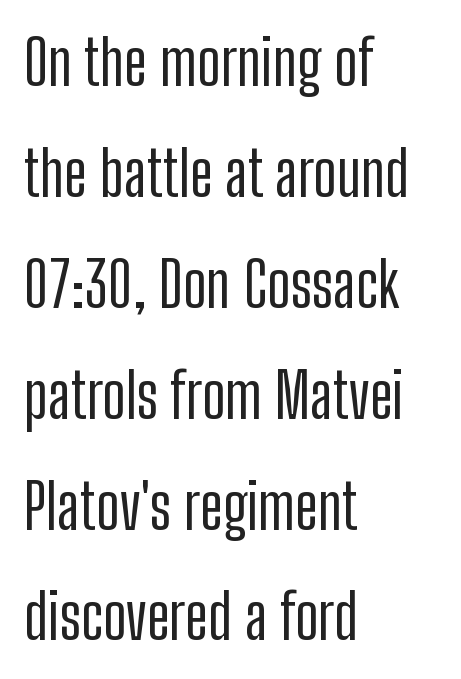
The glyphs in this specimen are sans serif. Each letter keeps its own natural width here, so spacing adapts to shape. Has an underline been added? It has not. Does the copy run flush right? No — it runs flush left.
